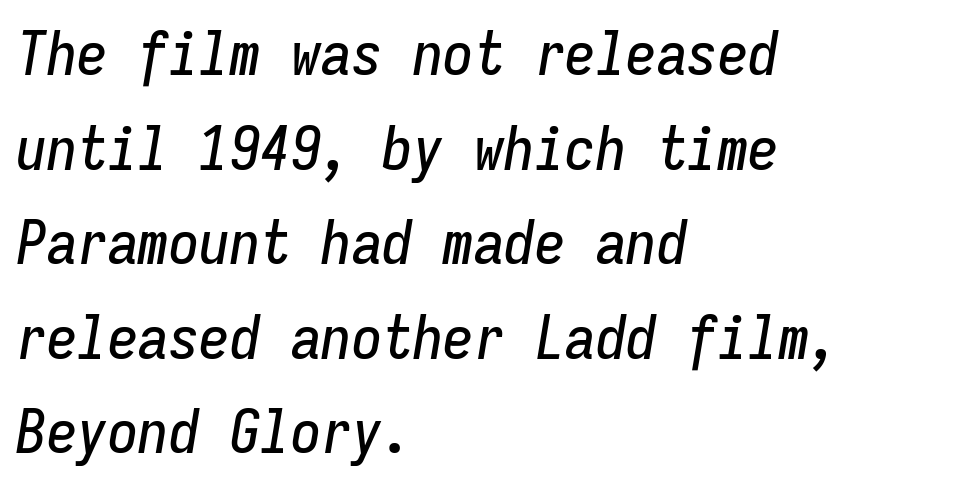
The image shows 61 px condensed type, italic (leaning right), monospaced; set left-aligned, normal line spacing (1.55x), normal letter spacing, not underlined; low stroke contrast and a medium x-height.
